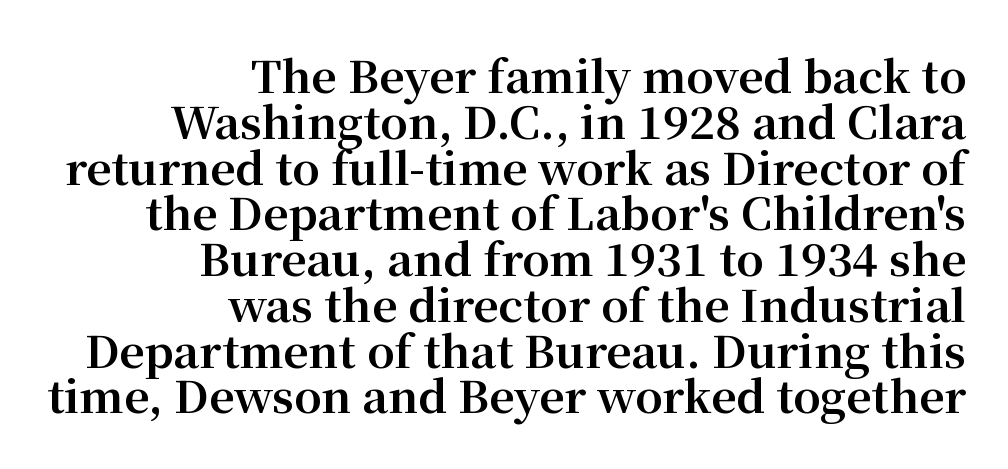
Q: Is the text bold? A: Yes.
Q: Is the text italic (slanted)? A: No, it is upright.
Q: Is the typeface a serif or a sans-serif typeface? A: Serif.
Q: Is the text underlined? A: No.
Q: How is the paragraph aligned? A: Right-aligned.
Q: Is the spacing between letters normal or unusually wide? A: Normal.
Q: Is the spacing between lines tight, normal or loose? A: Tight.
Q: Width (condensed, normal, or wide)? A: Normal.
Q: Stroke contrast? A: Medium.
Q: x-height? A: Medium.
Q: Monospaced? A: No.
